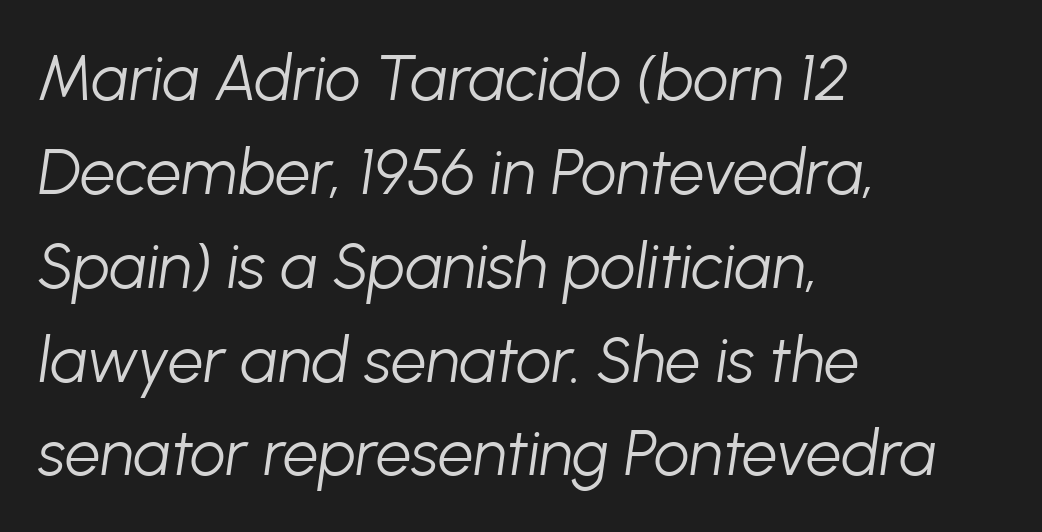
{"italic": "yes", "lean": "right", "slant_degrees": 8, "bold": "no", "weight": "light", "width": "normal", "stroke_contrast": "low", "x_height": "medium", "monospaced": "no", "underline": "no", "align": "left", "line_spacing": "normal", "line_spacing_ratio": 1.49, "letter_spacing": "normal", "letter_spacing_em": 0.0, "glyph_px": 63}
